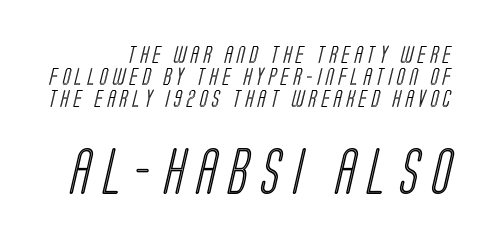
Q: Is the text underlined? A: No.
Q: Is the spacing between letters normal or unusually wide? A: Unusually wide.
Q: Which block of text is set in a larger size, the first (top) or the second (bottom)? A: The second (bottom) one.
Q: Width (condensed, normal, or wide)? A: Condensed.
Q: x-height? A: Large.
Q: Monospaced? A: No.
